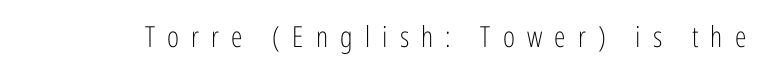
Q: Is the text bold? A: No.
Q: Is the text italic (slanted)? A: No, it is upright.
Q: Is the typeface a serif or a sans-serif typeface? A: Sans-serif.
Q: Is the text underlined? A: No.
Q: Is the spacing between letters normal or unusually wide? A: Unusually wide.
Q: Width (condensed, normal, or wide)? A: Condensed.
Q: Stroke contrast? A: Low.
Q: x-height? A: Medium.
Q: Monospaced? A: No.
